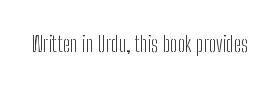
Q: Is the text bold? A: No.
Q: Is the text italic (slanted)? A: No, it is upright.
Q: Is the text underlined? A: No.
Q: Is the spacing between letters normal or unusually wide? A: Normal.
